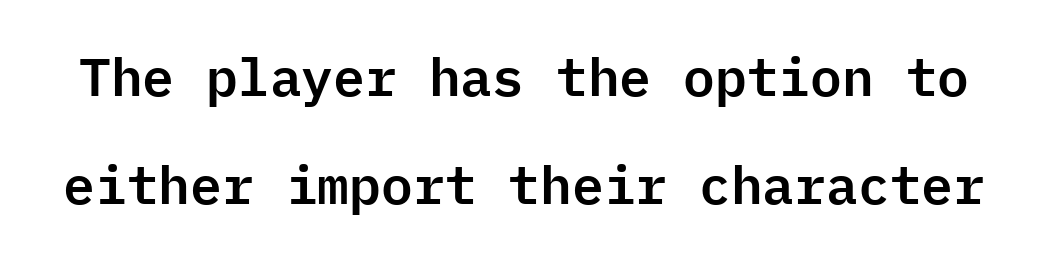
Q: Is the text italic (slanted)? A: No, it is upright.
Q: Is the typeface a serif or a sans-serif typeface? A: Sans-serif.
Q: Is the text underlined? A: No.
Q: Is the spacing between letters normal or unusually wide? A: Normal.
Q: Is the spacing between lines tight, normal or loose? A: Loose.
Q: Width (condensed, normal, or wide)? A: Normal.
Q: Stroke contrast? A: Low.
Q: x-height? A: Medium.
Q: Monospaced? A: Yes.
